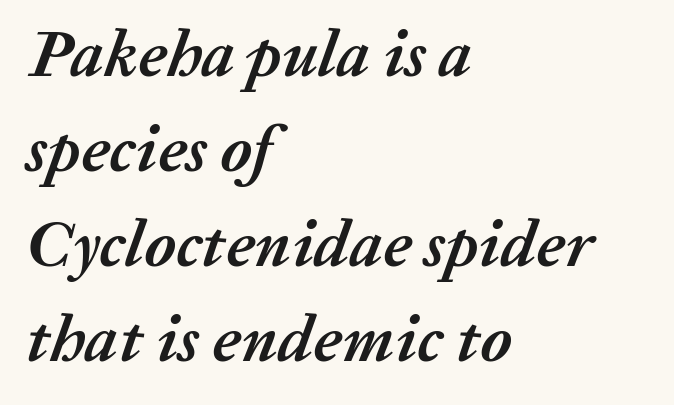
The image shows 66 px semibold type, italic (leaning right); set left-aligned, normal line spacing (1.44x), normal letter spacing, not underlined; medium stroke contrast and a medium x-height.
